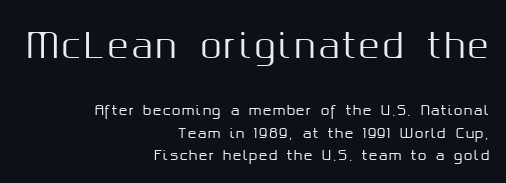
Q: Is the text italic (slanted)? A: No, it is upright.
Q: Is the typeface a serif or a sans-serif typeface? A: Sans-serif.
Q: Is the text underlined? A: No.
Q: How is the paragraph aligned? A: Right-aligned.
Q: Is the spacing between lines tight, normal or loose? A: Normal.
Q: Which block of text is set in a larger size, the first (top) or the second (bottom)? A: The first (top) one.
Q: Width (condensed, normal, or wide)? A: Normal.
Q: Stroke contrast? A: Medium.
Q: x-height? A: Medium.
Q: Monospaced? A: No.
